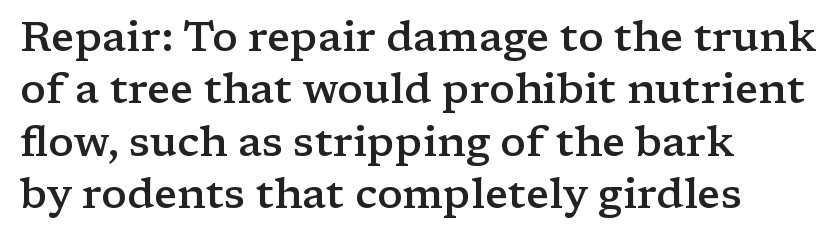
{"serif": "yes", "italic": "no", "bold": "semi", "weight": "semibold", "width": "wide", "stroke_contrast": "low", "x_height": "medium", "monospaced": "no", "underline": "no", "align": "left", "line_spacing": "normal", "line_spacing_ratio": 1.25, "letter_spacing": "normal", "letter_spacing_em": 0.0, "glyph_px": 42}
